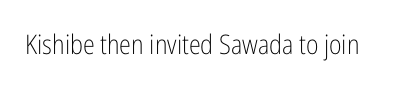
Q: Is the text bold? A: No.
Q: Is the text italic (slanted)? A: No, it is upright.
Q: Is the text underlined? A: No.
Q: Is the spacing between letters normal or unusually wide? A: Normal.
